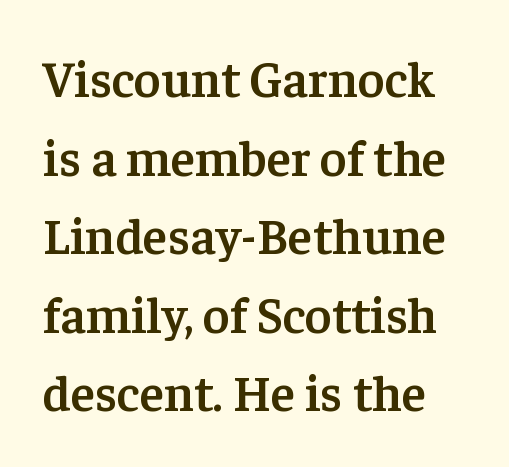
{"serif": "yes", "italic": "no", "bold": "semi", "weight": "semibold", "width": "normal", "stroke_contrast": "low", "x_height": "medium", "monospaced": "no", "underline": "no", "line_spacing": "normal", "line_spacing_ratio": 1.54, "letter_spacing": "normal", "letter_spacing_em": 0.0, "glyph_px": 51}
